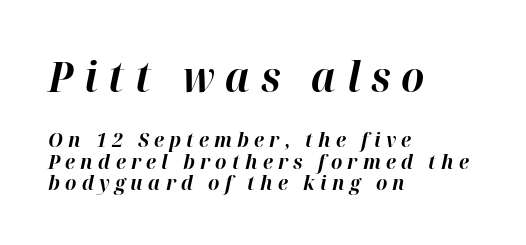
Typeset ragged right — the left edge is the straight one. Compared with ordinary roman type, these characters are visibly tilted. How would I describe the line gaps? Narrow and economical. Strokes here are thick enough to call this a true bold. Looks like regular typesetting: each glyph gets only the width it needs. Anything drawn beneath the words? Only blank space.
